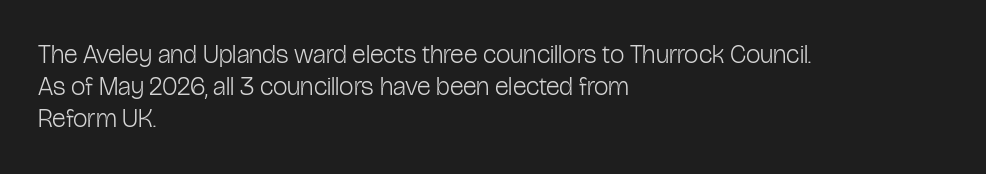
{"italic": "no", "bold": "no", "underline": "no", "align": "left", "line_spacing_ratio": 1.24, "letter_spacing": "normal", "letter_spacing_em": 0.0, "glyph_px": 26}
